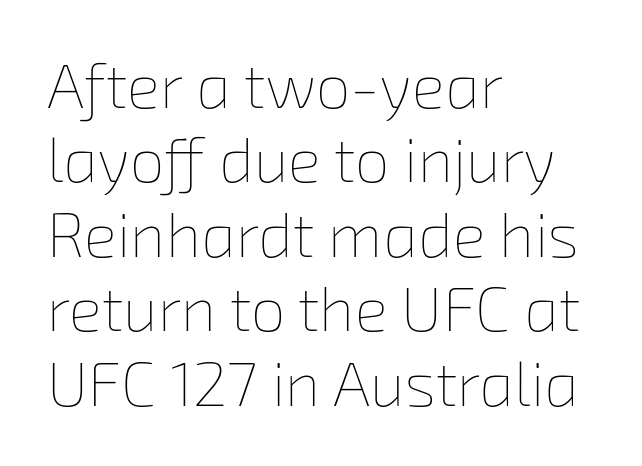
Q: Is the text bold? A: No.
Q: Is the text underlined? A: No.
Q: How is the paragraph aligned? A: Left-aligned.
Q: Is the spacing between letters normal or unusually wide? A: Normal.
Q: Width (condensed, normal, or wide)? A: Normal.
Q: Stroke contrast? A: Low.
Q: x-height? A: Medium.
Q: Monospaced? A: No.
